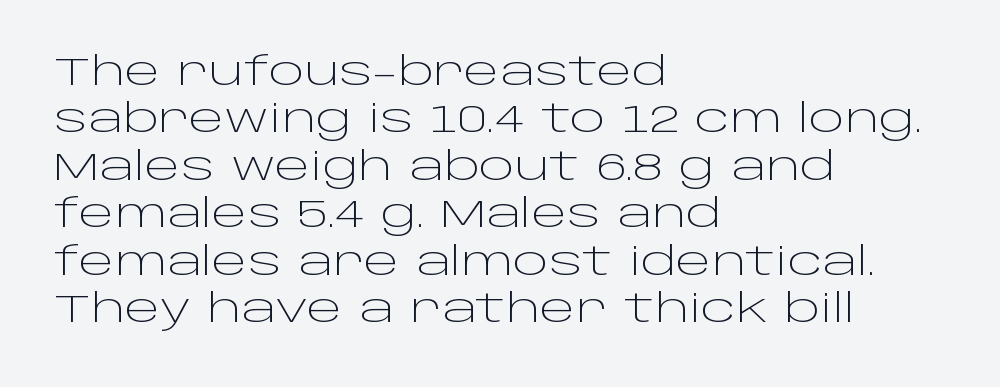
These lines keep a tight, regular rhythm from letter to letter. This is the regular roman posture of the typeface. Nothing heavy about these letters — not bold at all. The rendering shows plain stroke endings on the letterforms — a sans-serif design.
